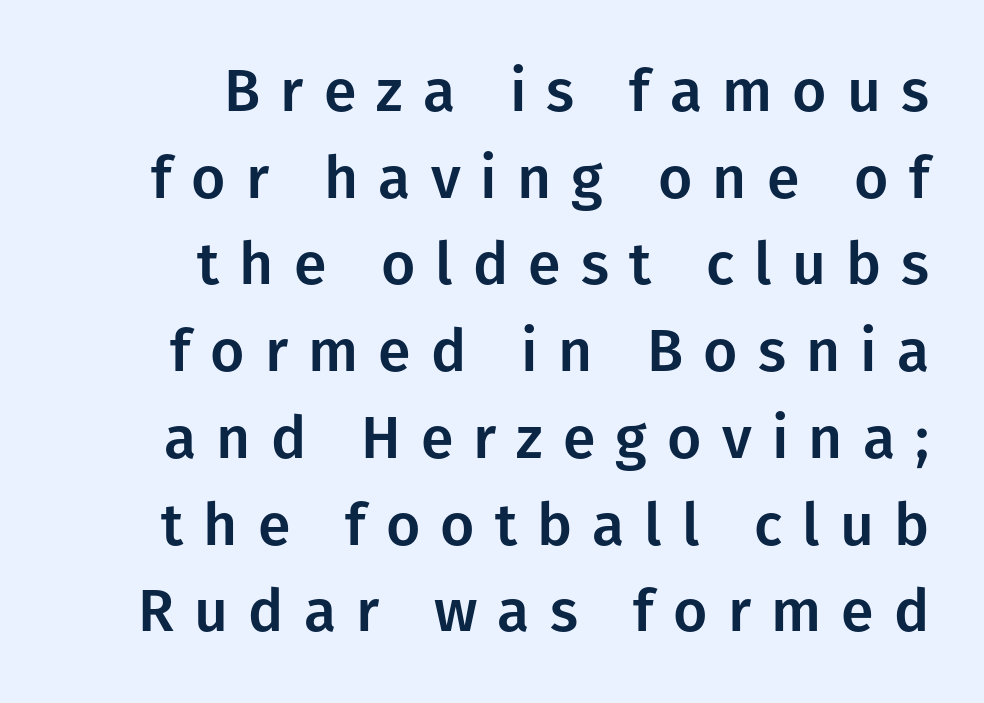
{"serif": "no", "italic": "no", "width": "normal", "stroke_contrast": "low", "x_height": "medium", "monospaced": "no", "underline": "no", "align": "right", "line_spacing": "normal", "line_spacing_ratio": 1.47, "letter_spacing": "wide", "letter_spacing_em": 0.34, "glyph_px": 59}
